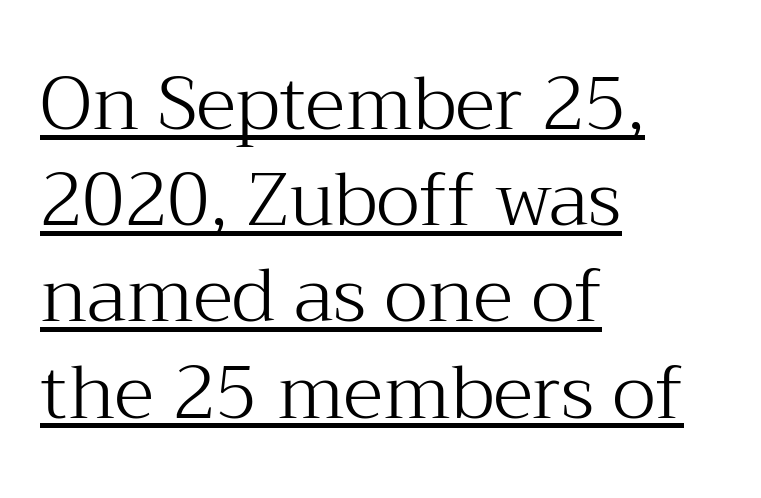
{"serif": "yes", "italic": "no", "bold": "no", "weight": "light", "width": "normal", "stroke_contrast": "medium", "x_height": "medium", "monospaced": "no", "underline": "yes", "align": "left", "line_spacing": "normal", "line_spacing_ratio": 1.3, "letter_spacing": "normal", "letter_spacing_em": 0.0, "glyph_px": 74}
